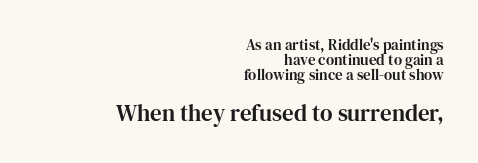
{"italic": "no", "underline": "no", "align": "right", "line_spacing": "tight", "line_spacing_ratio": 0.99, "letter_spacing": "normal", "letter_spacing_em": 0.0, "larger_block": "second", "size_ratio": 1.53, "glyph_px": 23}
